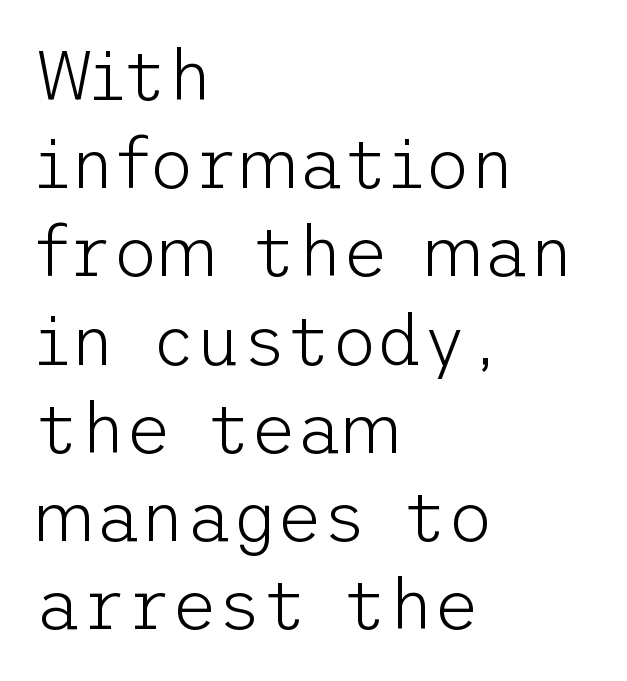
Characters remain perfectly vertical along every line. Observe the absence of serifs on each vertical stroke in this sample. No heavy texture on the line: the type isn't bold. Reading down the block, your eye returns to a fixed left position each line.
